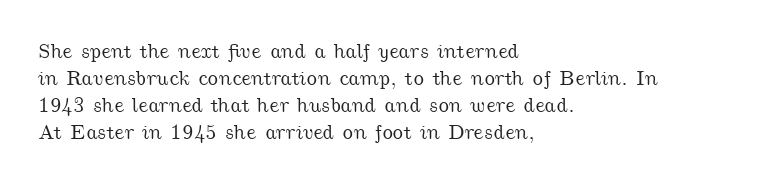
{"underline": "no", "align": "left", "line_spacing": "normal", "line_spacing_ratio": 1.28, "letter_spacing": "normal", "letter_spacing_em": 0.0, "glyph_px": 21}
